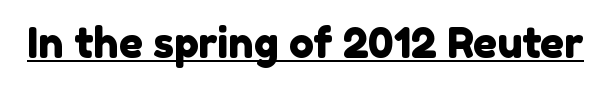
The text was rendered using a sans face with plain stroke endings. The specimen includes a rule beneath the text block's lines. The passage shown has conventional tracking throughout. These lines are rendered in a variable-pitch font.
